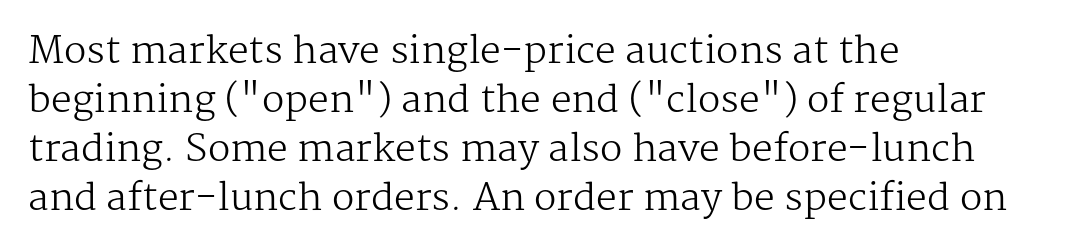
Words float on clear page, feet unadorned. You can tell from the footed stems that serif type was used. The letters stand upright; this is a roman face. This rendering leaves character spacing at its baseline value. Quick note: interline space is typical.
